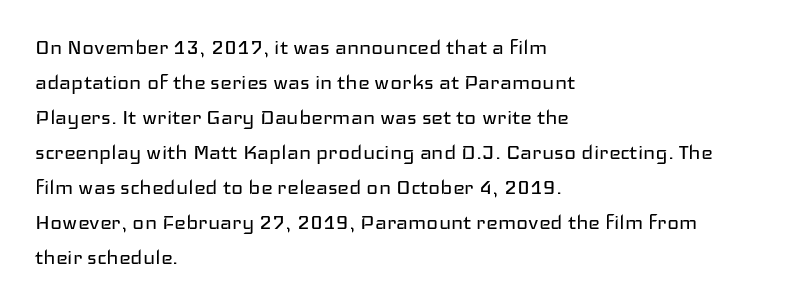
The image shows 25 px text type, upright; set left-aligned, normal line spacing (1.4x), normal letter spacing, not underlined.
